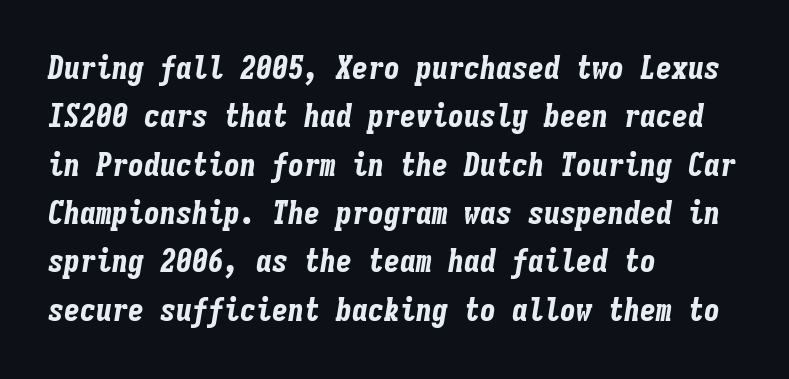
Q: Is the text bold? A: Yes.
Q: Is the text italic (slanted)? A: Yes, it leans right by about 9 degrees.
Q: Is the text underlined? A: No.
Q: How is the paragraph aligned? A: Left-aligned.
Q: Is the spacing between letters normal or unusually wide? A: Normal.
Q: Is the spacing between lines tight, normal or loose? A: Normal.
Q: Width (condensed, normal, or wide)? A: Condensed.
Q: Stroke contrast? A: Low.
Q: x-height? A: Medium.
Q: Monospaced? A: Yes.
